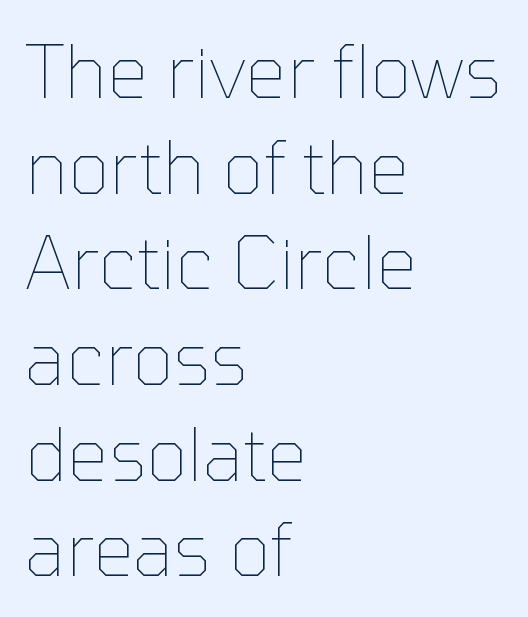
Character widths vary here, with narrow letters taking less room than wide ones. This is not heavy type; no bold has been used. The specimen omits any rule beneath the text block's lines. One-word summary of the alignment: left.
